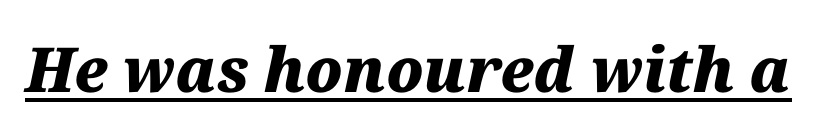
No extra tracking has been applied to these lines. The letters advance in unequal steps, a hallmark of proportional type. Yep, that's italic — everything's leaning. Typesetter's note: full bold, strokes at maximum text heaviness.
